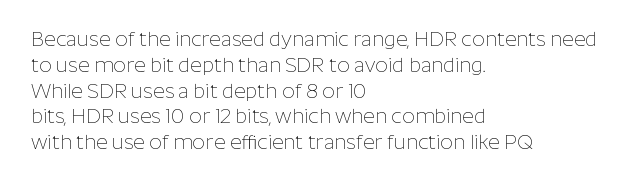
The image shows 20 px text type, upright; set left-aligned, normal line spacing (1.29x), normal letter spacing, not underlined.
